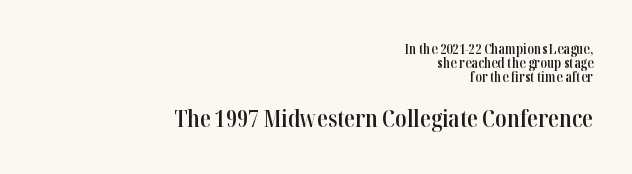
Line endings align vertically; line beginnings do not. Look at the tracking — it's just the regular setting, nothing added. Of the two passages, the one underneath uses the larger point size. Bold? Not quite — semibold, heavier than regular but stopping short. The glyphs are unaccompanied by any horizontal stroke below them. You can tell it's not italic because the verticals are truly vertical.
